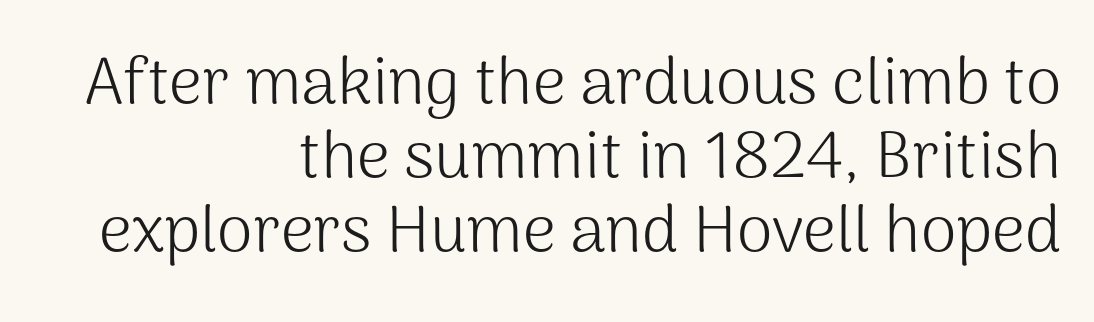
Q: Is the text bold? A: No.
Q: Is the text italic (slanted)? A: No, it is upright.
Q: Is the typeface a serif or a sans-serif typeface? A: Sans-serif.
Q: Is the text underlined? A: No.
Q: How is the paragraph aligned? A: Right-aligned.
Q: Is the spacing between letters normal or unusually wide? A: Normal.
Q: Is the spacing between lines tight, normal or loose? A: Tight.
Q: Width (condensed, normal, or wide)? A: Normal.
Q: Stroke contrast? A: Medium.
Q: x-height? A: Medium.
Q: Monospaced? A: No.
